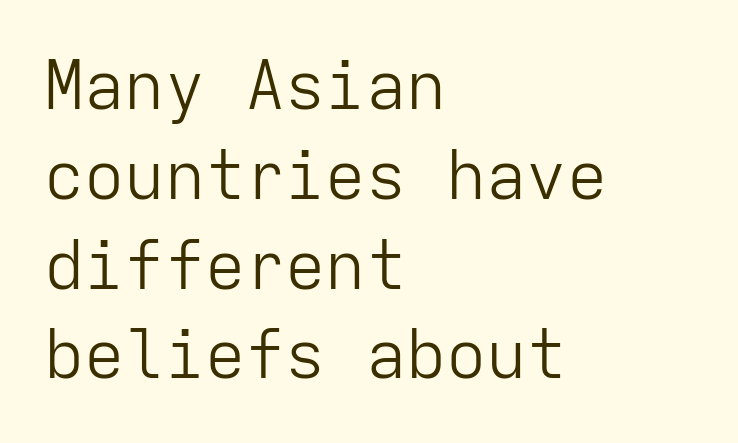
Q: Is the text bold? A: No.
Q: Is the text italic (slanted)? A: No, it is upright.
Q: Is the typeface a serif or a sans-serif typeface? A: Sans-serif.
Q: Is the text underlined? A: No.
Q: How is the paragraph aligned? A: Left-aligned.
Q: Is the spacing between letters normal or unusually wide? A: Normal.
Q: Is the spacing between lines tight, normal or loose? A: Normal.
Q: Width (condensed, normal, or wide)? A: Normal.
Q: Stroke contrast? A: Low.
Q: x-height? A: Medium.
Q: Monospaced? A: Yes.
